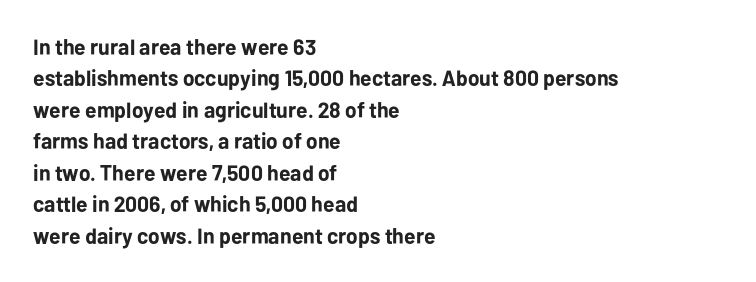
{"italic": "no", "bold": "yes", "underline": "no", "align": "left", "line_spacing": "normal", "line_spacing_ratio": 1.43, "letter_spacing": "normal", "letter_spacing_em": 0.0, "glyph_px": 22}
